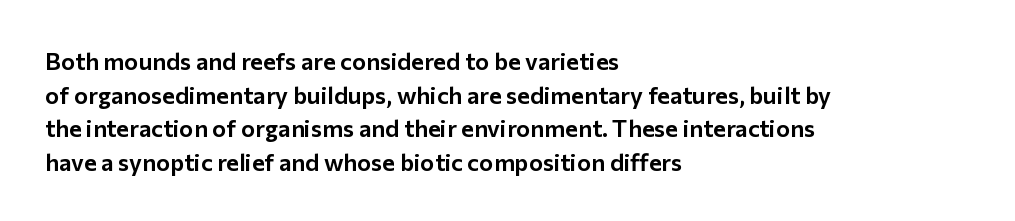
The image shows 24 px text type, upright; set left-aligned, normal line spacing (1.4x), normal letter spacing, not underlined.
